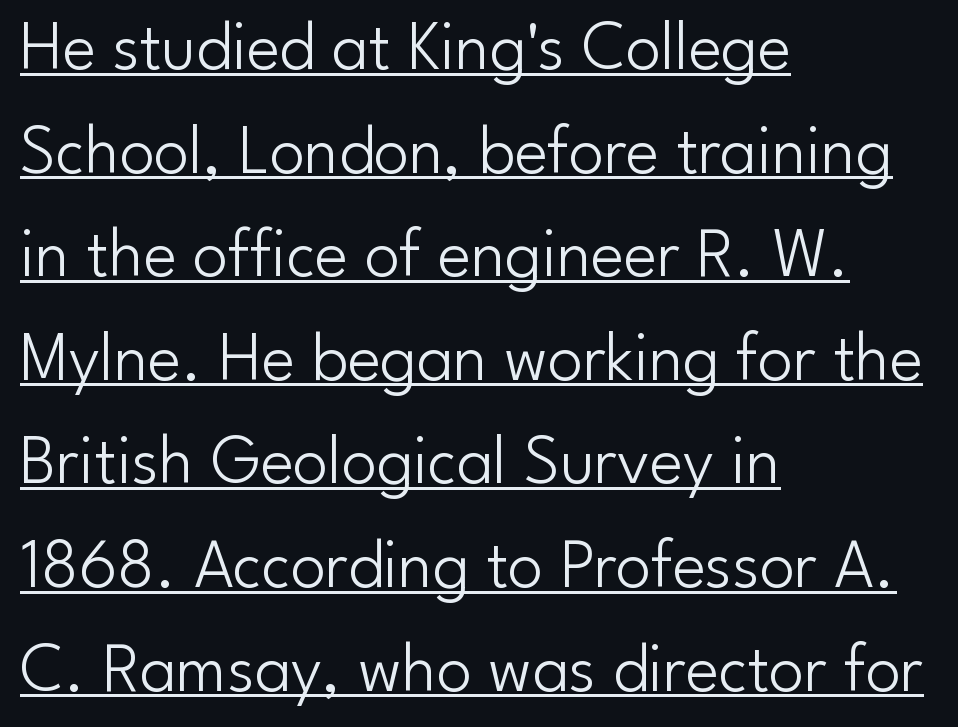
{"serif": "no", "italic": "no", "bold": "no", "weight": "light", "width": "normal", "stroke_contrast": "low", "x_height": "small", "monospaced": "no", "underline": "yes", "align": "left", "line_spacing": "normal", "line_spacing_ratio": 1.48, "letter_spacing": "normal", "letter_spacing_em": 0.0, "glyph_px": 70}
